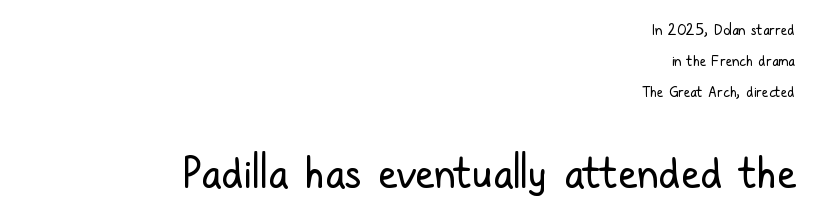
The image shows 42 px regular-weight, condensed sans-serif type, upright; set right-aligned, loose line spacing (2.22x), normal letter spacing, not underlined; the second (bottom) block is 3.0x larger; low stroke contrast and a medium x-height.
